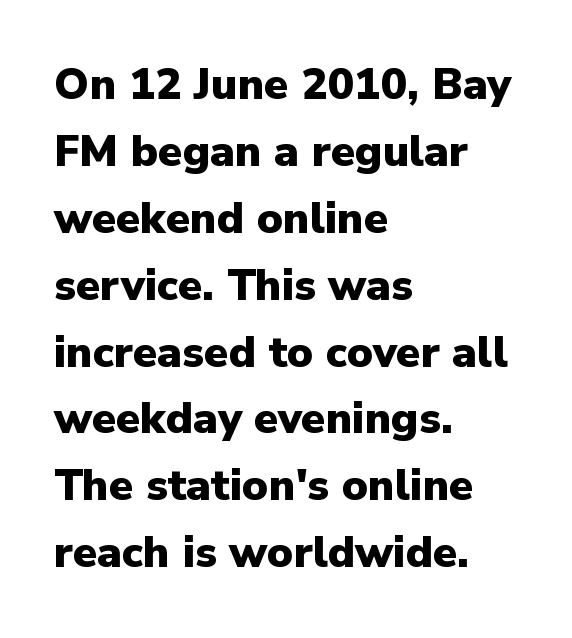
{"serif": "no", "italic": "no", "bold": "yes", "weight": "heavy", "width": "normal", "stroke_contrast": "low", "x_height": "medium", "monospaced": "no", "underline": "no", "align": "left", "line_spacing": "normal", "line_spacing_ratio": 1.52, "letter_spacing": "normal", "letter_spacing_em": 0.0, "glyph_px": 44}
